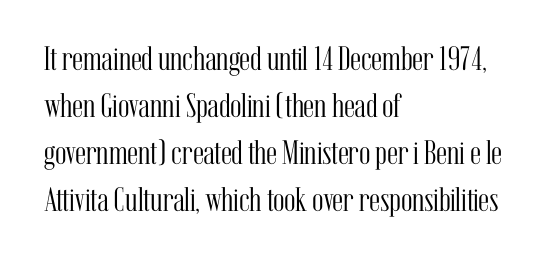
{"serif": "yes", "italic": "no", "bold": "no", "weight": "light", "width": "condensed", "stroke_contrast": "medium", "x_height": "medium", "monospaced": "no", "underline": "no", "align": "left", "line_spacing": "normal", "line_spacing_ratio": 1.38, "letter_spacing": "normal", "letter_spacing_em": 0.0, "glyph_px": 34}
